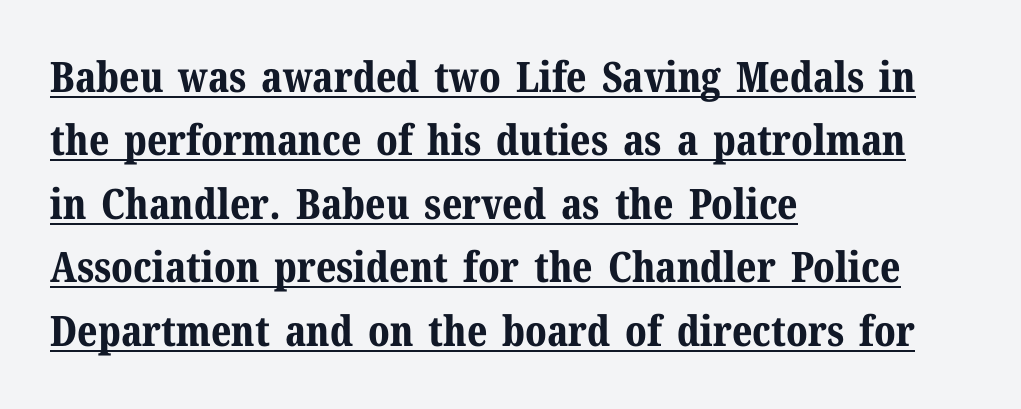
Q: Is the text bold? A: Yes.
Q: Is the text italic (slanted)? A: No, it is upright.
Q: Is the typeface a serif or a sans-serif typeface? A: Serif.
Q: Is the text underlined? A: Yes.
Q: How is the paragraph aligned? A: Left-aligned.
Q: Is the spacing between letters normal or unusually wide? A: Normal.
Q: Is the spacing between lines tight, normal or loose? A: Normal.
Q: Width (condensed, normal, or wide)? A: Normal.
Q: Stroke contrast? A: Medium.
Q: x-height? A: Medium.
Q: Monospaced? A: No.
